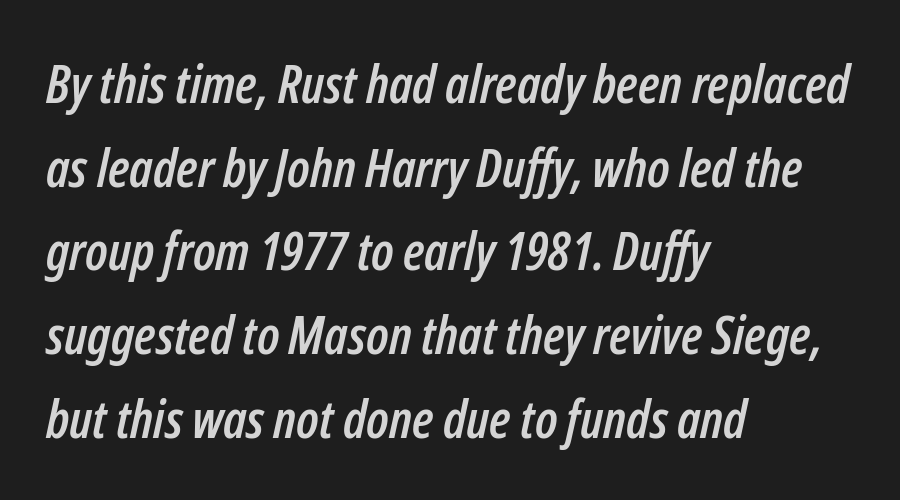
Is this a fixed-width face? No — the glyphs have proportional, varying widths. Tall strokes in this sample are angled rather than plumb. Does the copy run flush right? No — it runs flush left. The baseline area is clear. Honestly, the letter spacing is just normal — you wouldn't notice it. A typesetter would call this leading conventional body-copy spacing.
